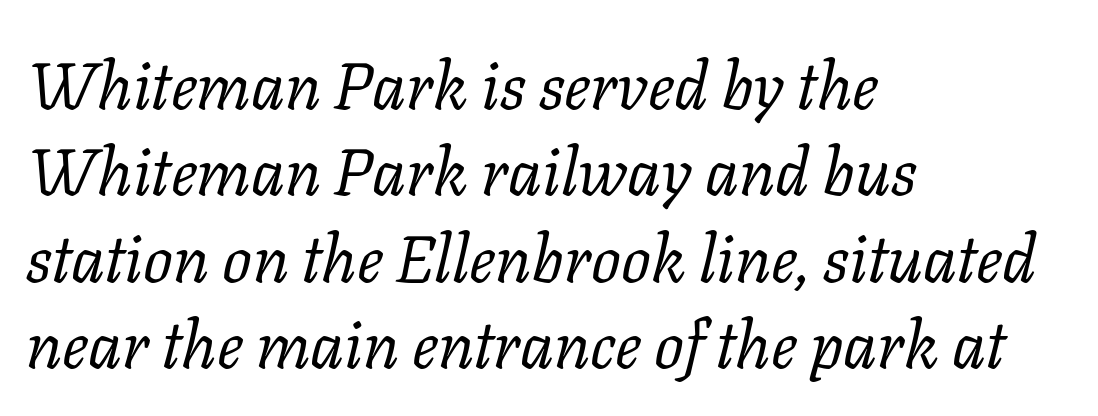
Beneath every word, the page is bare. If you measured baseline to baseline, you'd find a middling distance. Letterform terminals end in serifs throughout the passage. Inter-character spacing is left at the font's built-in metrics.
